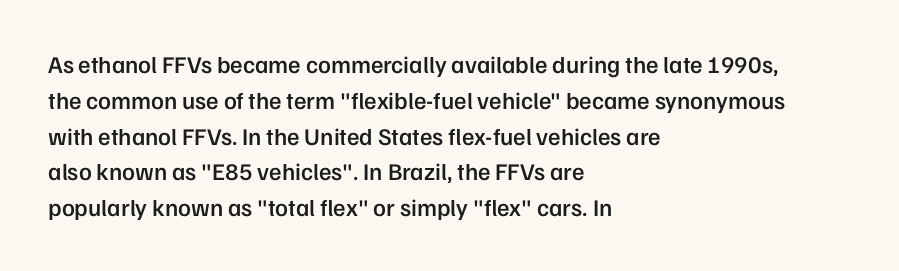
{"italic": "no", "bold": "semi", "underline": "no", "align": "left", "line_spacing": "normal", "line_spacing_ratio": 1.49, "letter_spacing": "normal", "letter_spacing_em": 0.0, "glyph_px": 24}
